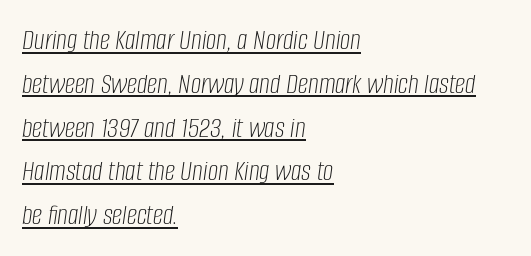
The rendering uses a moderate line-height, typical for paragraphs. Words appear dense and cohesive because spacing is normal. Descenders here cross a horizontal rule under the line. Casual observation: everything's shoved over to the left.
